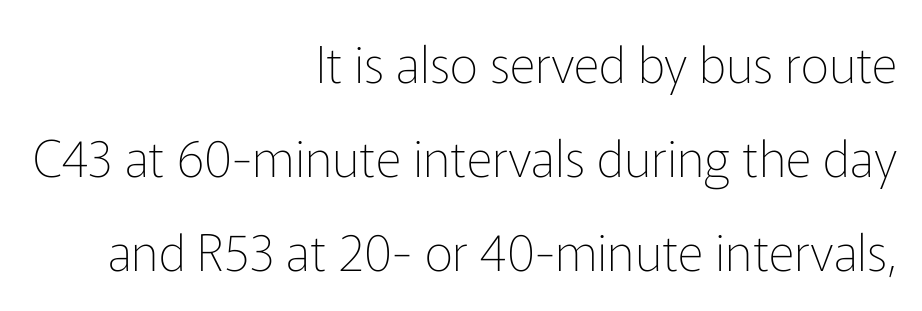
Q: Is the text bold? A: No.
Q: Is the text italic (slanted)? A: No, it is upright.
Q: Is the typeface a serif or a sans-serif typeface? A: Sans-serif.
Q: Is the text underlined? A: No.
Q: How is the paragraph aligned? A: Right-aligned.
Q: Is the spacing between letters normal or unusually wide? A: Normal.
Q: Width (condensed, normal, or wide)? A: Normal.
Q: Stroke contrast? A: Low.
Q: x-height? A: Medium.
Q: Monospaced? A: No.
